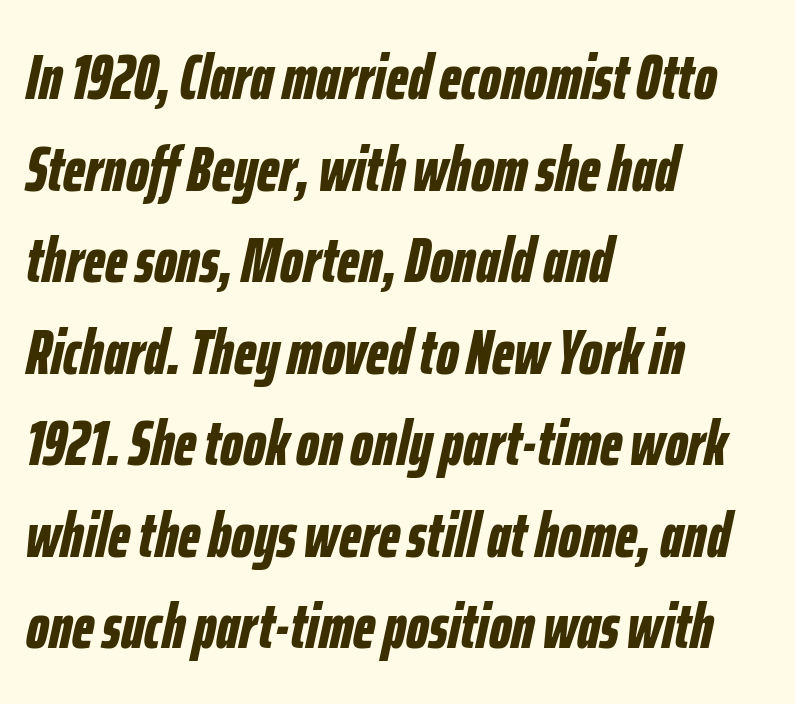
Q: Is the text bold? A: Yes.
Q: Is the text italic (slanted)? A: Yes, it leans right by about 12 degrees.
Q: Is the text underlined? A: No.
Q: How is the paragraph aligned? A: Left-aligned.
Q: Is the spacing between letters normal or unusually wide? A: Normal.
Q: Is the spacing between lines tight, normal or loose? A: Normal.
Q: Width (condensed, normal, or wide)? A: Condensed.
Q: Stroke contrast? A: Low.
Q: x-height? A: Medium.
Q: Monospaced? A: No.
